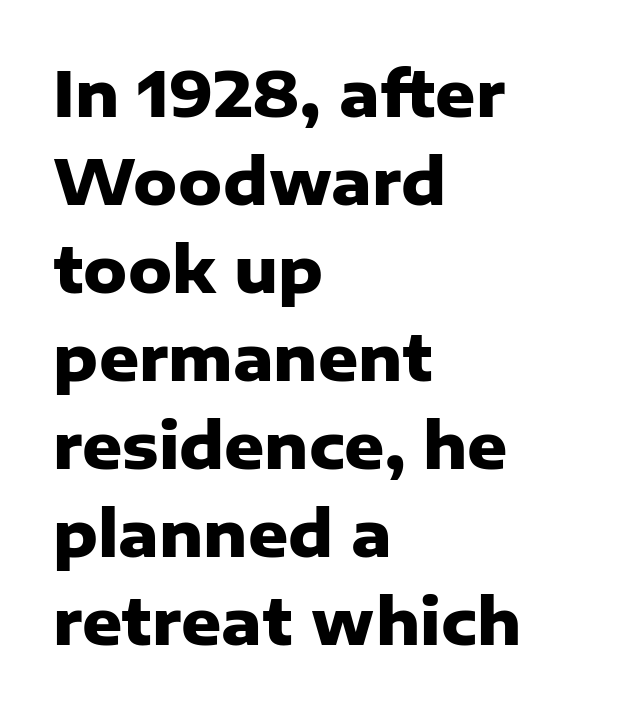
The image shows 62 px heavy sans-serif type, upright; set left-aligned, normal line spacing (1.42x), normal letter spacing, not underlined; low stroke contrast and a medium x-height.
